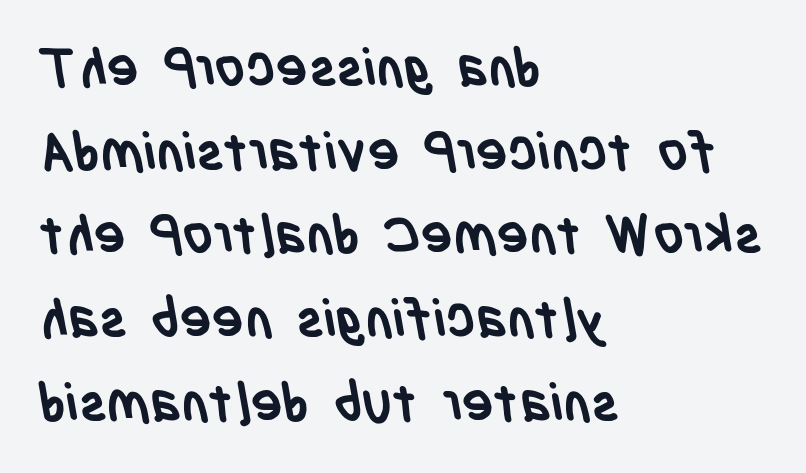
The image shows 53 px semibold, condensed sans-serif type; set left-aligned, normal line spacing (1.58x), normal letter spacing, not underlined; low stroke contrast and a large x-height.
